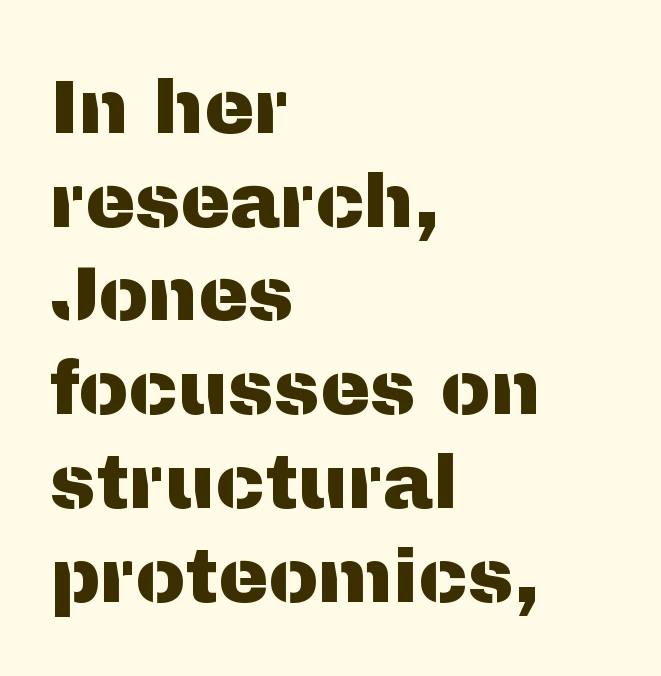
The image shows 75 px sans-serif type, upright; set left-aligned, normal line spacing (1.25x), normal letter spacing, not underlined; medium stroke contrast and a medium x-height.
